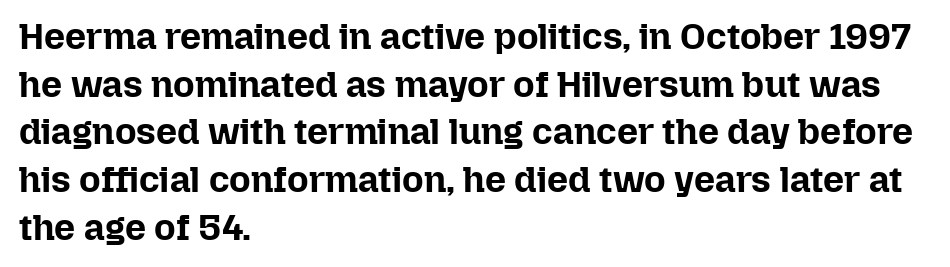
Q: Is the text bold? A: Yes.
Q: Is the text italic (slanted)? A: No, it is upright.
Q: Is the text underlined? A: No.
Q: How is the paragraph aligned? A: Left-aligned.
Q: Is the spacing between letters normal or unusually wide? A: Normal.
Q: Is the spacing between lines tight, normal or loose? A: Normal.
Q: Width (condensed, normal, or wide)? A: Normal.
Q: Stroke contrast? A: Low.
Q: x-height? A: Medium.
Q: Monospaced? A: No.
